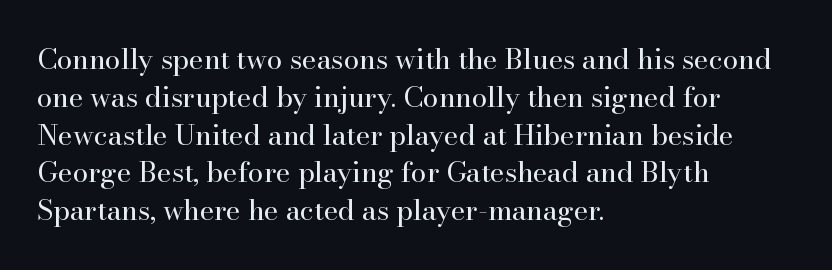
{"serif": "yes", "italic": "no", "bold": "no", "weight": "regular", "width": "normal", "stroke_contrast": "high", "x_height": "small", "monospaced": "no", "underline": "no", "align": "left", "line_spacing": "normal", "line_spacing_ratio": 1.35, "letter_spacing": "normal", "letter_spacing_em": 0.0, "glyph_px": 28}
